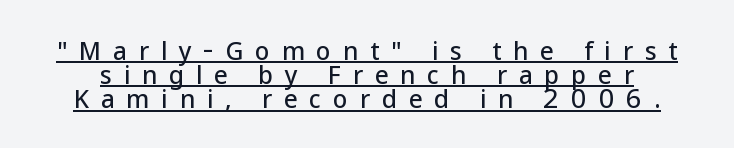
The image shows 24 px text type, upright; set tight line spacing (1.01x), unusually wide letter spacing (+0.49 em), underlined.
